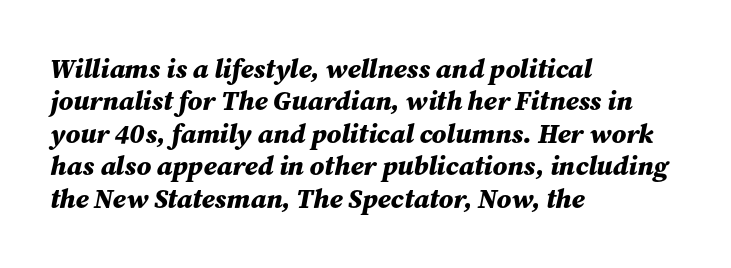
{"italic": "yes", "lean": "right", "slant_degrees": 12, "bold": "yes", "underline": "no", "align": "left", "line_spacing_ratio": 1.2, "letter_spacing": "normal", "letter_spacing_em": 0.0, "glyph_px": 27}
